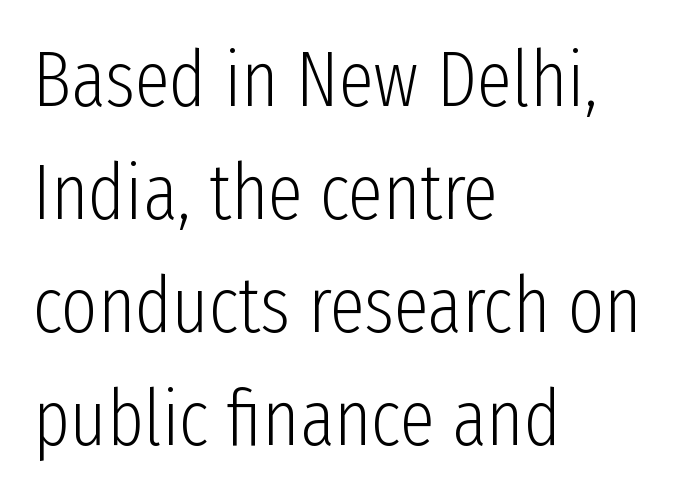
Q: Is the text bold? A: No.
Q: Is the text italic (slanted)? A: No, it is upright.
Q: Is the typeface a serif or a sans-serif typeface? A: Sans-serif.
Q: Is the text underlined? A: No.
Q: How is the paragraph aligned? A: Left-aligned.
Q: Is the spacing between letters normal or unusually wide? A: Normal.
Q: Is the spacing between lines tight, normal or loose? A: Normal.
Q: Width (condensed, normal, or wide)? A: Condensed.
Q: Stroke contrast? A: Low.
Q: x-height? A: Medium.
Q: Monospaced? A: No.
